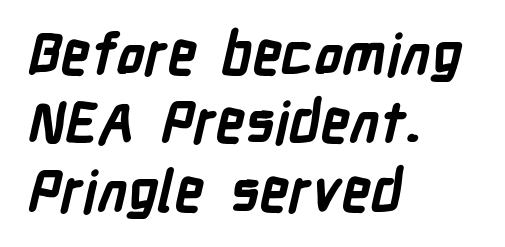
{"serif": "no", "bold": "yes", "weight": "bold", "width": "condensed", "stroke_contrast": "low", "x_height": "medium", "monospaced": "no", "underline": "no", "align": "left", "line_spacing_ratio": 1.2, "letter_spacing": "normal", "letter_spacing_em": 0.0, "glyph_px": 57}
